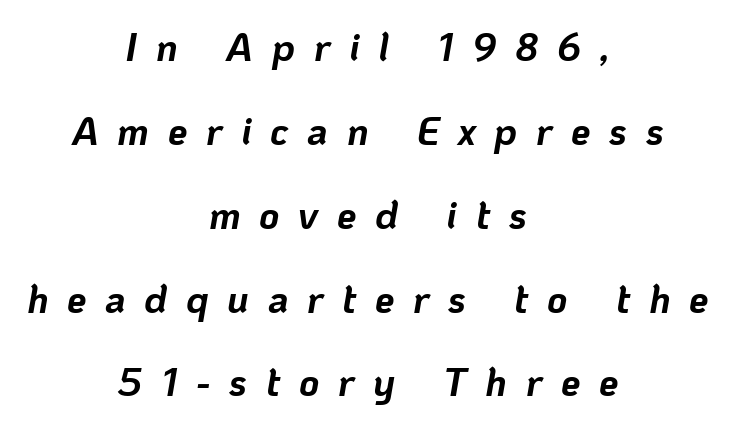
Q: Is the text bold? A: Yes.
Q: Is the text italic (slanted)? A: Yes, it leans right by about 10 degrees.
Q: Is the text underlined? A: No.
Q: How is the paragraph aligned? A: Centered.
Q: Is the spacing between letters normal or unusually wide? A: Unusually wide.
Q: Is the spacing between lines tight, normal or loose? A: Loose.
Q: Width (condensed, normal, or wide)? A: Normal.
Q: Stroke contrast? A: Low.
Q: x-height? A: Medium.
Q: Monospaced? A: No.
